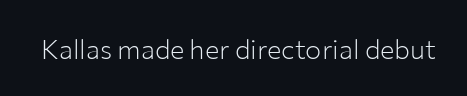
Has an underline been added? It has not. The type is set solid horizontally, with unmodified tracking. The characters are drawn with everyday or finer stroke widths. Every character sits straight up, as roman type does.
